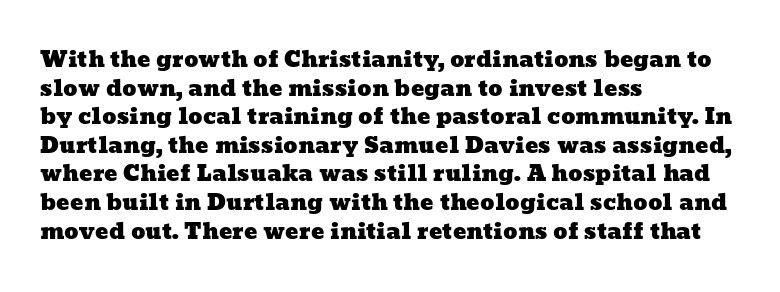
Just letters on the line, the space beneath them empty. This block has exactly the height ordinary leading produces. Letter spacing: default. These lines are set flush left with a ragged right edge.
